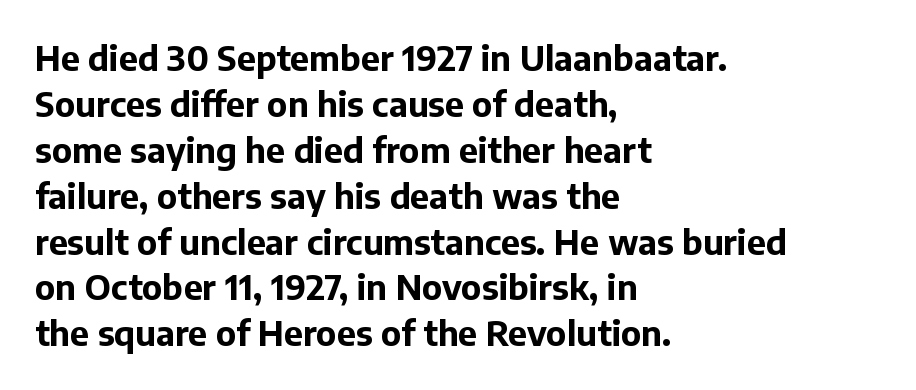
{"serif": "no", "italic": "no", "bold": "yes", "weight": "bold", "width": "normal", "stroke_contrast": "low", "x_height": "medium", "monospaced": "no", "underline": "no", "align": "left", "line_spacing": "normal", "line_spacing_ratio": 1.35, "letter_spacing": "normal", "letter_spacing_em": 0.0, "glyph_px": 34}
